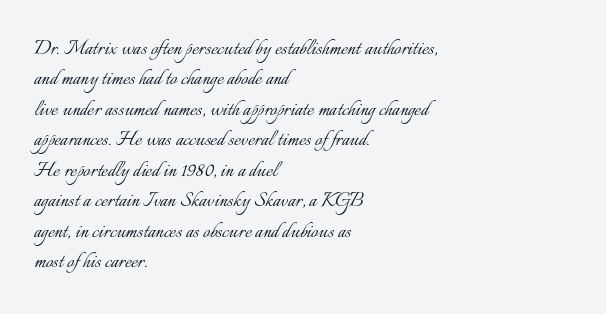
Q: Is the text bold? A: No.
Q: Is the text italic (slanted)? A: Yes.
Q: Is the text underlined? A: No.
Q: How is the paragraph aligned? A: Left-aligned.
Q: Is the spacing between letters normal or unusually wide? A: Normal.
